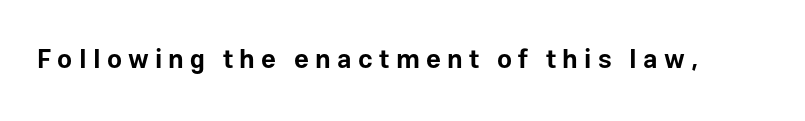
Q: Is the text bold? A: Yes.
Q: Is the text italic (slanted)? A: No, it is upright.
Q: Is the text underlined? A: No.
Q: Is the spacing between letters normal or unusually wide? A: Unusually wide.
